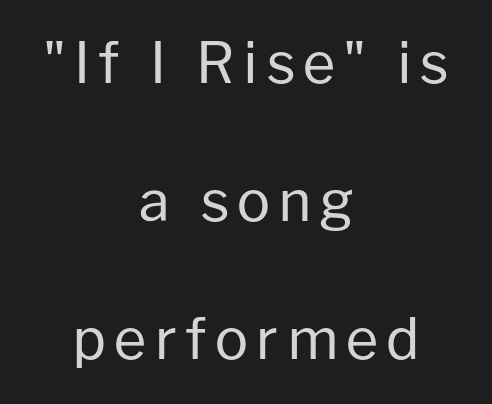
{"serif": "no", "italic": "no", "bold": "no", "weight": "regular", "width": "normal", "stroke_contrast": "low", "x_height": "medium", "monospaced": "no", "underline": "no", "align": "center", "line_spacing": "loose", "line_spacing_ratio": 2.46, "glyph_px": 56}
